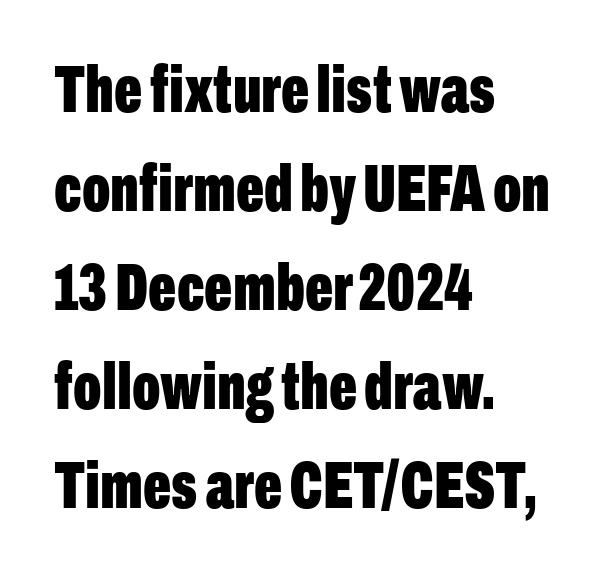
{"serif": "no", "italic": "no", "bold": "yes", "weight": "bold", "width": "condensed", "stroke_contrast": "low", "x_height": "medium", "monospaced": "no", "underline": "no", "align": "left", "line_spacing": "normal", "line_spacing_ratio": 1.5, "letter_spacing": "normal", "letter_spacing_em": 0.0, "glyph_px": 66}
